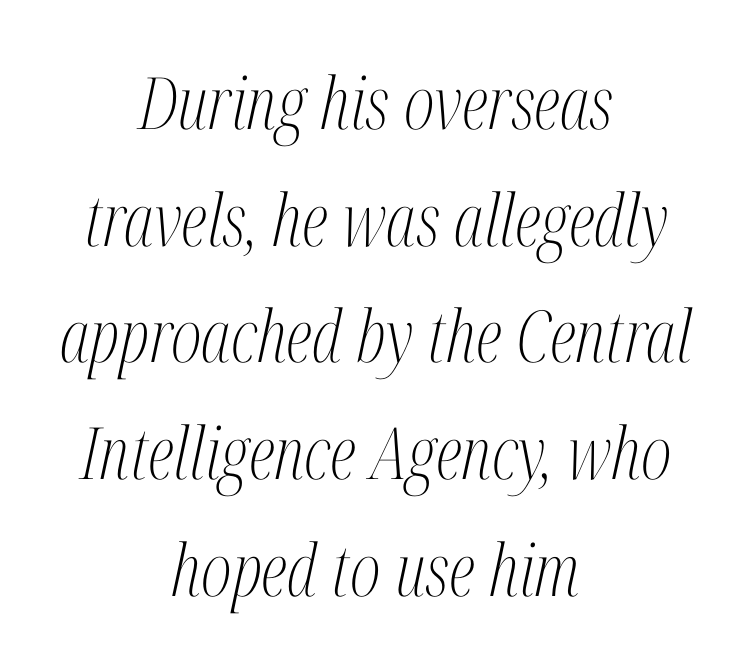
Stems and bowls with no extra thickness — not bold. Anything drawn beneath the words? Only blank space. Spacing verdict: proportional, widths tailored to each character. The glyphs look as if they've been sheared to an angle. Does extra space separate the letters? No, they use regular spacing. A typesetter would call this leading conventional body-copy spacing.
